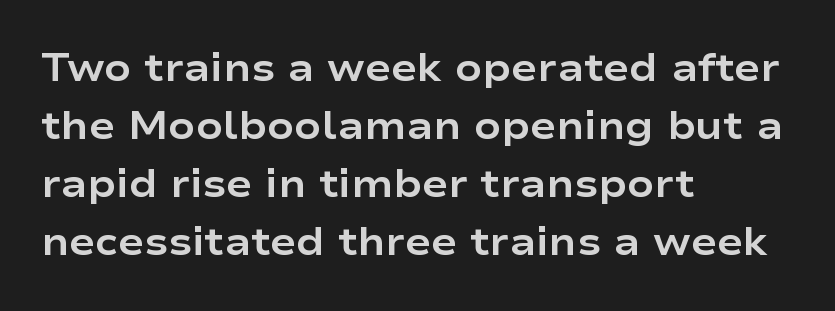
Q: Is the text bold? A: Yes.
Q: Is the text italic (slanted)? A: No, it is upright.
Q: Is the typeface a serif or a sans-serif typeface? A: Sans-serif.
Q: Is the text underlined? A: No.
Q: How is the paragraph aligned? A: Left-aligned.
Q: Is the spacing between letters normal or unusually wide? A: Normal.
Q: Is the spacing between lines tight, normal or loose? A: Normal.
Q: Width (condensed, normal, or wide)? A: Wide.
Q: Stroke contrast? A: Low.
Q: x-height? A: Medium.
Q: Monospaced? A: No.
